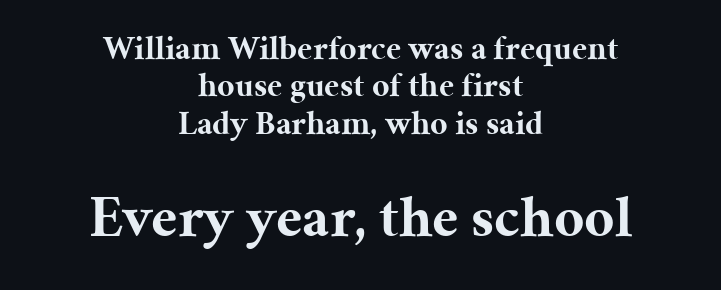
A dark, heavy texture on the line: the type is bold. Leading is clearly below the norm, producing a dense column. The second block has been scaled up relative to the first. In terms of letterspacing, this is plain default setting. Underlining? Definitely not there. The typeface chosen for these lines features serifs.
